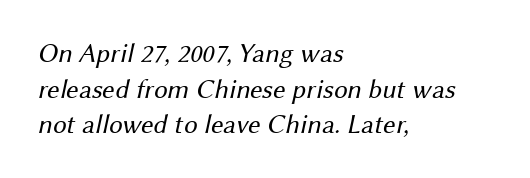
The image shows 27 px text type; set left-aligned, normal line spacing (1.32x), normal letter spacing, not underlined.
